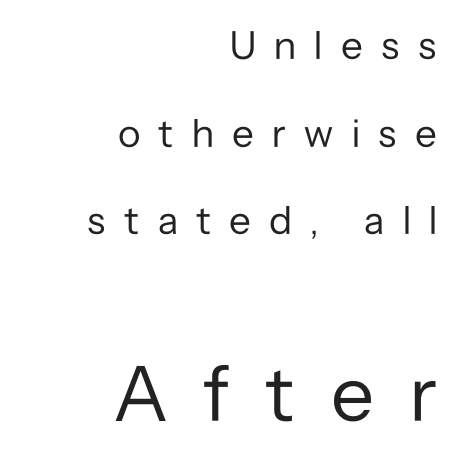
The face used here is proportionally spaced, like ordinary book or web type. Letter spacing: wide. The typeface chosen for these lines omits serifs. One-word summary of the alignment: right. Students, observe: this is what heavily led, spacious text looks like.
